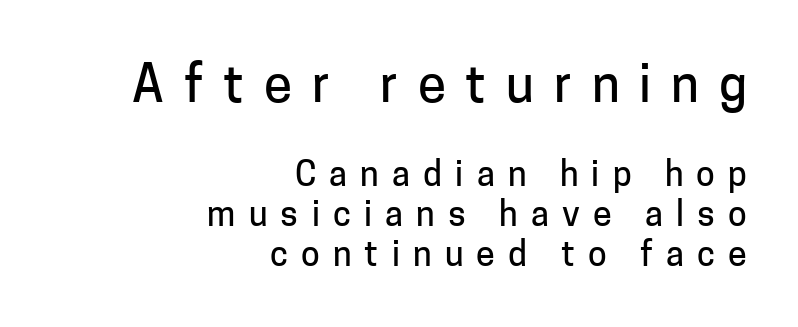
{"serif": "no", "italic": "no", "width": "normal", "stroke_contrast": "low", "x_height": "medium", "monospaced": "no", "underline": "no", "align": "right", "line_spacing_ratio": 1.18, "letter_spacing": "wide", "letter_spacing_em": 0.39, "larger_block": "first", "size_ratio": 1.5, "glyph_px": 51}
